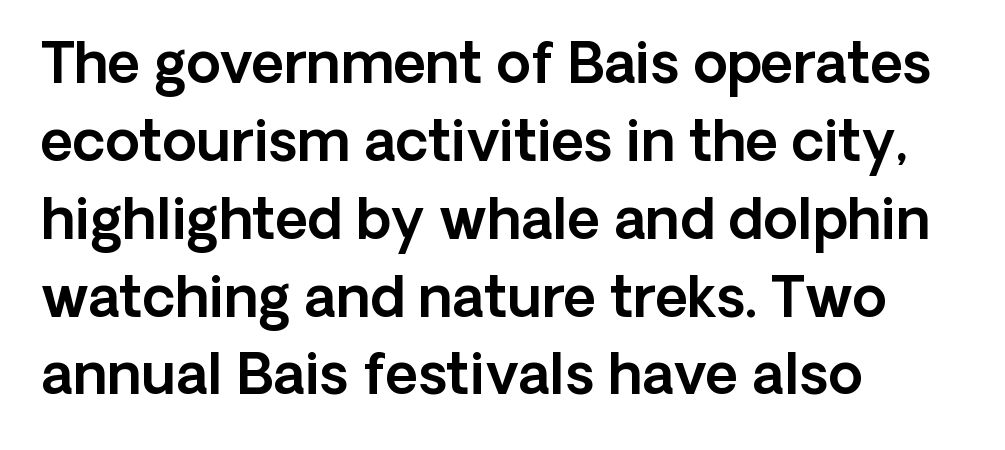
Left-aligned paragraph, ragged on the right. The rendering uses natural spacing where letterforms have individual widths. These lines are composed in type without serifs. Honestly, the row spacing looks completely unremarkable.
